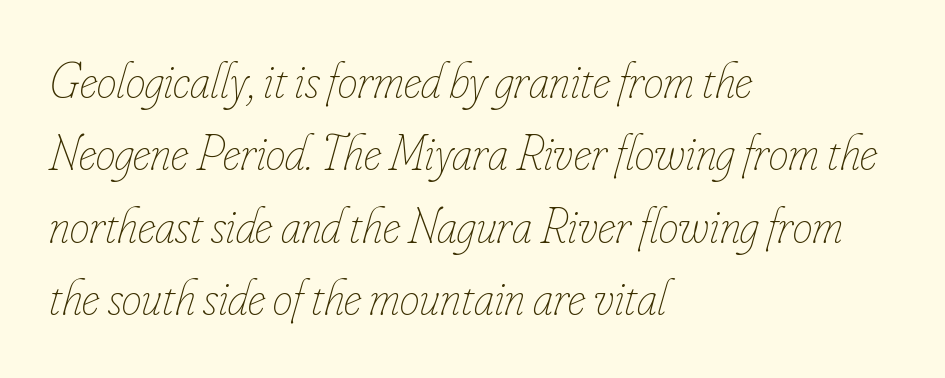
The image shows 50 px thin, condensed type, italic (leaning right); set left-aligned, normal line spacing (1.45x), normal letter spacing, not underlined; low stroke contrast and a small x-height.
